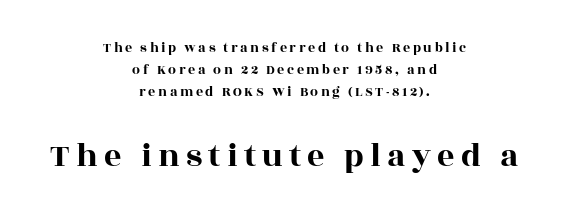
The image shows 34 px wide serif type, upright; set centered, normal line spacing (1.58x), not underlined; the second (bottom) block is 2.43x larger; a large x-height.
